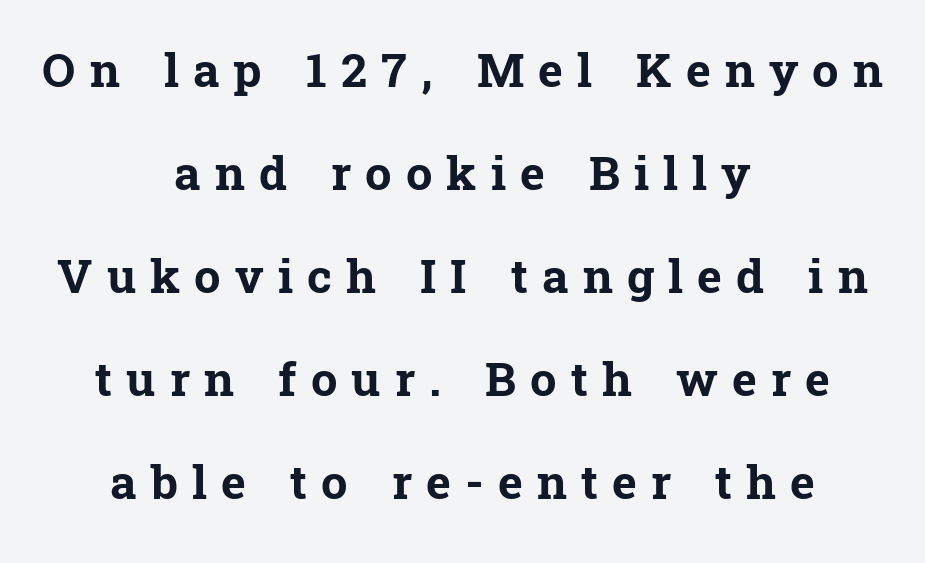
The image shows 47 px bold serif type, upright; set centered, loose line spacing (2.19x), unusually wide letter spacing (+0.3 em), not underlined; low stroke contrast and a medium x-height.
